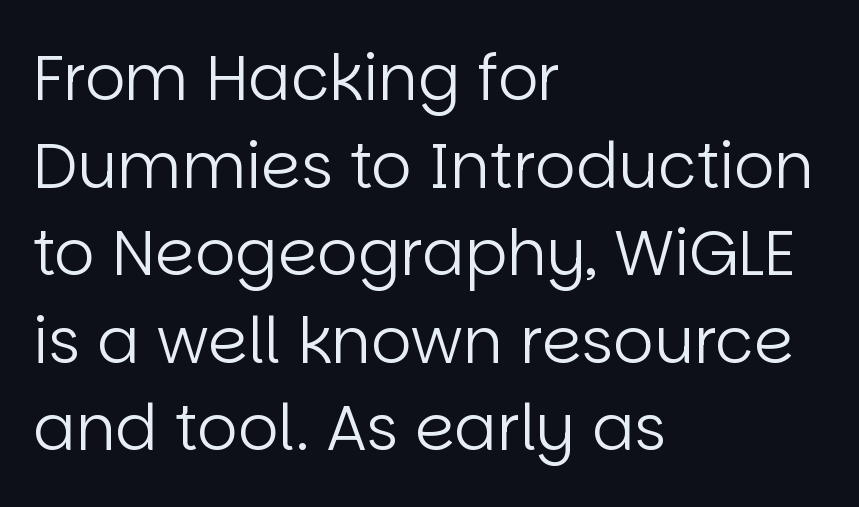
{"serif": "no", "italic": "no", "bold": "no", "weight": "regular", "width": "normal", "stroke_contrast": "low", "x_height": "large", "monospaced": "no", "underline": "no", "align": "left", "line_spacing": "normal", "line_spacing_ratio": 1.39, "letter_spacing": "normal", "letter_spacing_em": 0.0, "glyph_px": 63}
